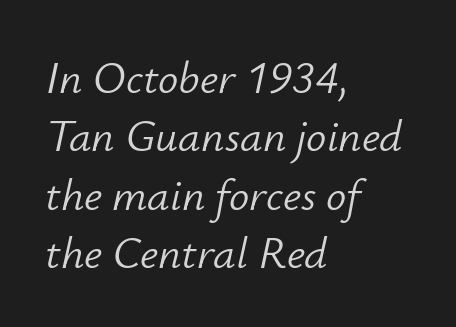
Q: Is the text bold? A: No.
Q: Is the text italic (slanted)? A: Yes, it leans right by about 12 degrees.
Q: Is the text underlined? A: No.
Q: How is the paragraph aligned? A: Left-aligned.
Q: Is the spacing between letters normal or unusually wide? A: Normal.
Q: Is the spacing between lines tight, normal or loose? A: Normal.
Q: Width (condensed, normal, or wide)? A: Normal.
Q: Stroke contrast? A: Low.
Q: x-height? A: Small.
Q: Monospaced? A: No.
